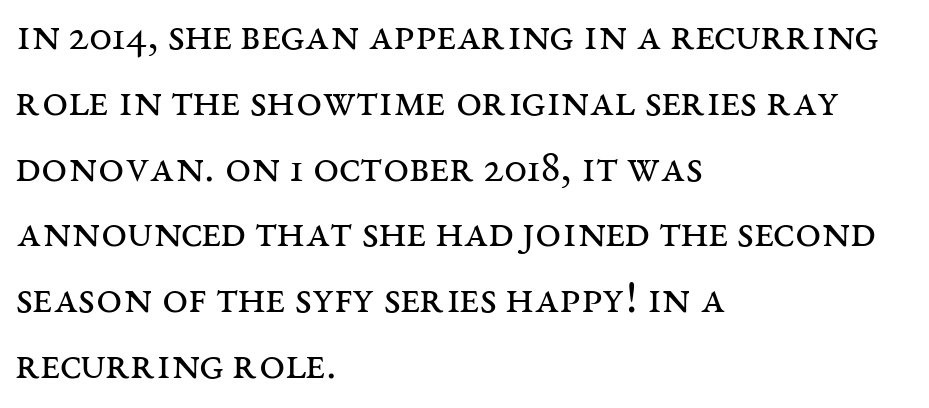
The passage shown is typed in a proportional face where columns would drift. No heavy texture on the line: the type isn't bold. The paragraph has a hard left edge and a soft right edge. The zone under the glyphs is completely vacant. Leading: standard.
